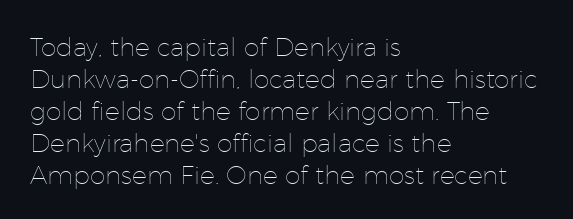
{"italic": "no", "bold": "no", "underline": "no", "align": "left", "line_spacing": "normal", "line_spacing_ratio": 1.28, "letter_spacing": "normal", "letter_spacing_em": 0.0, "glyph_px": 25}
